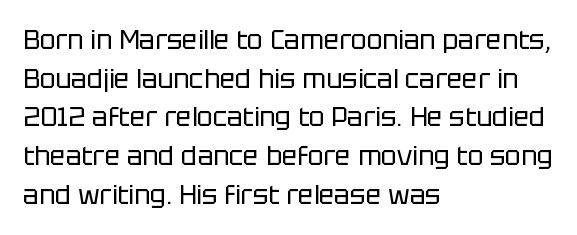
{"italic": "no", "bold": "no", "underline": "no", "align": "left", "line_spacing": "normal", "line_spacing_ratio": 1.49, "letter_spacing": "normal", "letter_spacing_em": 0.0, "glyph_px": 26}
